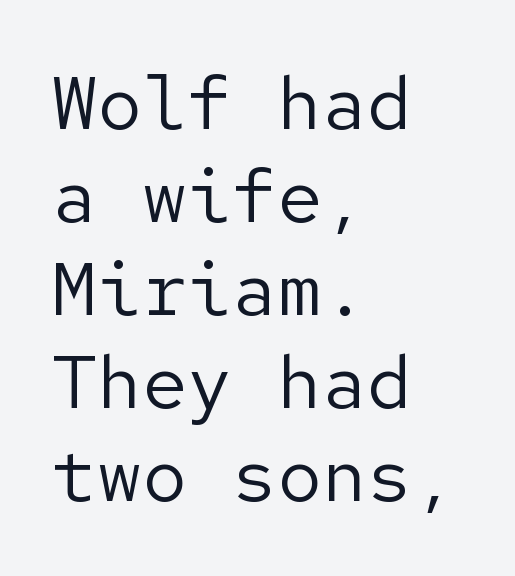
Q: Is the text bold? A: No.
Q: Is the text italic (slanted)? A: No, it is upright.
Q: Is the typeface a serif or a sans-serif typeface? A: Sans-serif.
Q: Is the text underlined? A: No.
Q: How is the paragraph aligned? A: Left-aligned.
Q: Is the spacing between letters normal or unusually wide? A: Normal.
Q: Width (condensed, normal, or wide)? A: Normal.
Q: Stroke contrast? A: Low.
Q: x-height? A: Medium.
